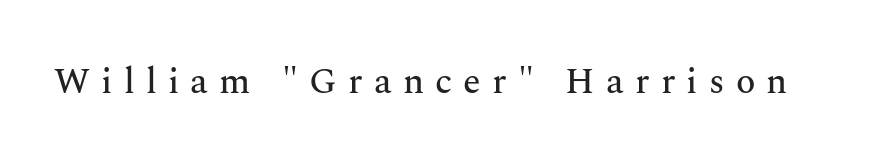
The image shows 36 px serif type, upright; set unusually wide letter spacing (+0.31 em), not underlined; medium stroke contrast and a medium x-height.
